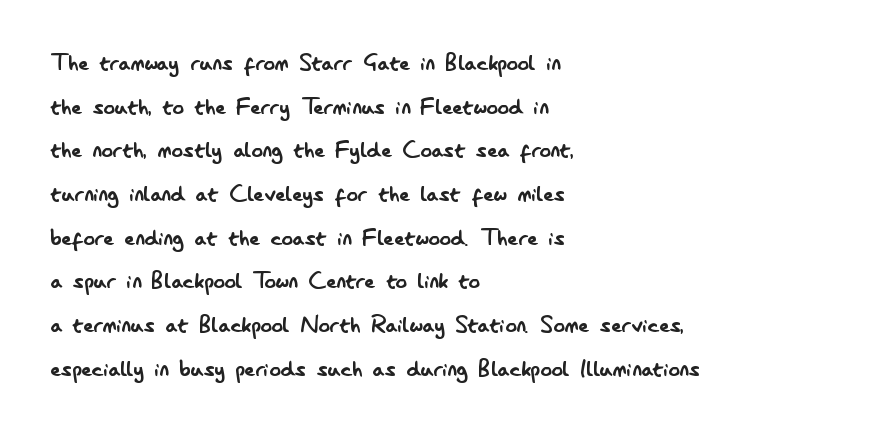
{"serif": "no", "italic": "no", "bold": "no", "weight": "regular", "width": "condensed", "stroke_contrast": "low", "x_height": "small", "monospaced": "no", "underline": "no", "align": "left", "line_spacing": "normal", "line_spacing_ratio": 1.56, "letter_spacing": "normal", "letter_spacing_em": 0.0, "glyph_px": 28}
